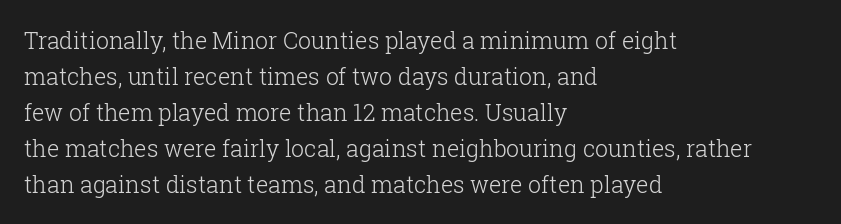
The image shows 23 px text type, upright; set left-aligned, normal line spacing (1.56x), normal letter spacing, not underlined.
